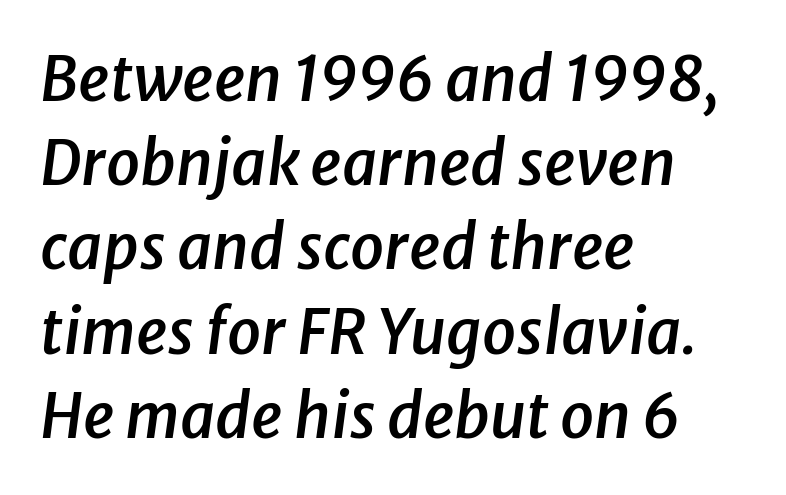
Q: Is the text bold? A: Semi-bold.
Q: Is the text italic (slanted)? A: Yes, it leans right by about 8 degrees.
Q: Is the text underlined? A: No.
Q: How is the paragraph aligned? A: Left-aligned.
Q: Is the spacing between letters normal or unusually wide? A: Normal.
Q: Is the spacing between lines tight, normal or loose? A: Normal.
Q: Width (condensed, normal, or wide)? A: Normal.
Q: Stroke contrast? A: Low.
Q: x-height? A: Medium.
Q: Monospaced? A: No.
